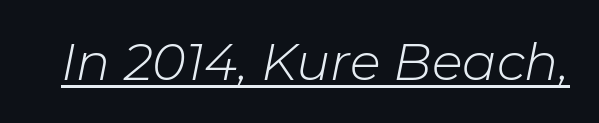
Observe the ordinary spacing: letters are neighbours, not strangers. Note the varied advance widths — an 'i' is clearly narrower than an 'm'. No letter is thick-stroked: the sample isn't bold. Emphasis is given by a line drawn under the lettering. The text carries the slant typical of an italic or oblique font.
